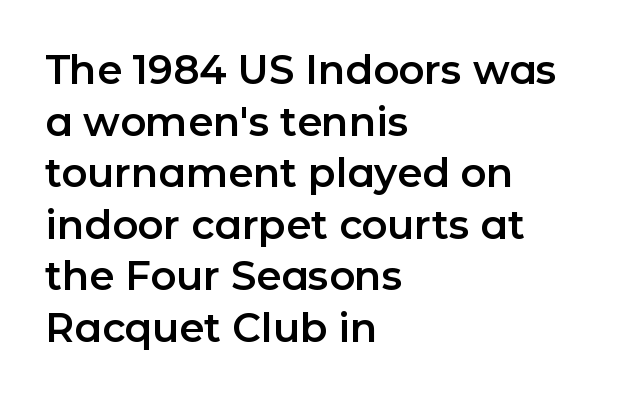
{"serif": "no", "italic": "no", "width": "normal", "stroke_contrast": "low", "x_height": "medium", "monospaced": "no", "underline": "no", "align": "left", "line_spacing": "normal", "line_spacing_ratio": 1.29, "letter_spacing": "normal", "letter_spacing_em": 0.0, "glyph_px": 40}
